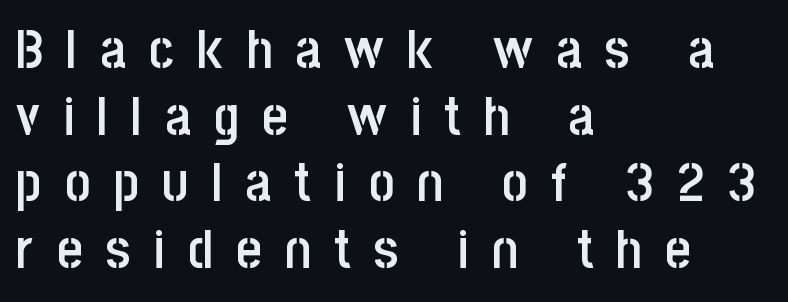
Bare-footed words on every line. Typographically, this falls in the sans-serif category. Is the letter spacing exaggerated? Yes — the characters are pushed far apart. Reading down the block, your eye returns to a fixed left position each line. Students, this is semibold: more ink than regular, less than bold. The type sits square on the baseline with zero lean.
